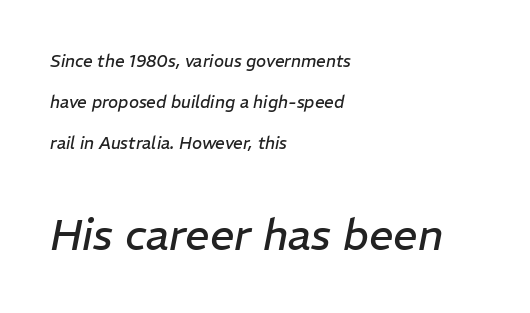
The image shows 43 px regular-weight type, italic (leaning right); set left-aligned, loose line spacing (2.41x), normal letter spacing, not underlined; the second (bottom) block is 2.53x larger; low stroke contrast and a medium x-height.
